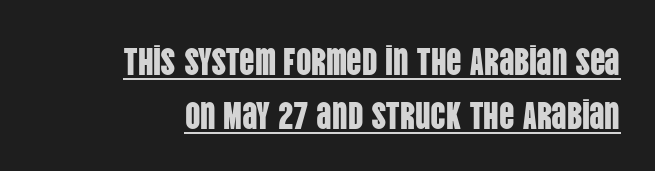
Each new line begins a customary step beneath the previous one. Each line ends at the same right margin while the left side varies. The characters display no serif detailing; their extremities are plain. The typography opts for an upright posture over an oblique one.
